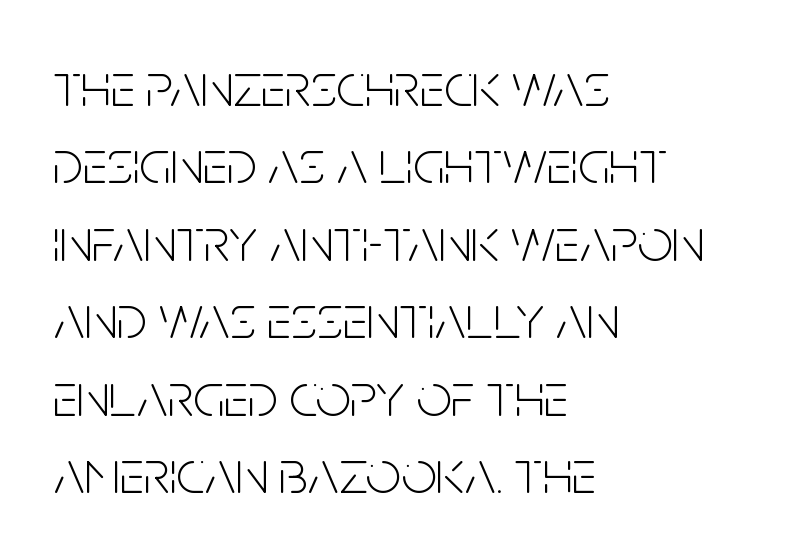
{"serif": "no", "italic": "no", "bold": "no", "weight": "light", "width": "condensed", "stroke_contrast": "low", "x_height": "large", "monospaced": "no", "underline": "no", "align": "left", "line_spacing": "normal", "line_spacing_ratio": 1.25, "letter_spacing": "normal", "letter_spacing_em": 0.0, "glyph_px": 62}
